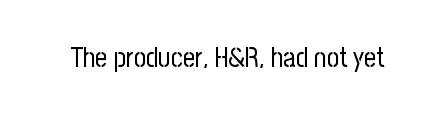
The image shows 27 px text type, upright; set normal letter spacing, not underlined.
